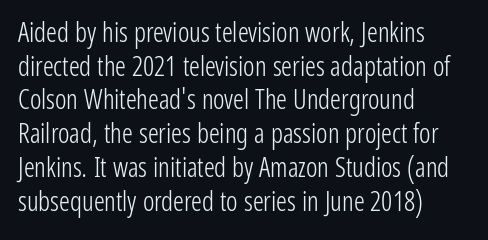
{"italic": "no", "bold": "no", "underline": "no", "align": "left", "line_spacing": "normal", "line_spacing_ratio": 1.25, "letter_spacing": "normal", "letter_spacing_em": 0.0, "glyph_px": 27}
